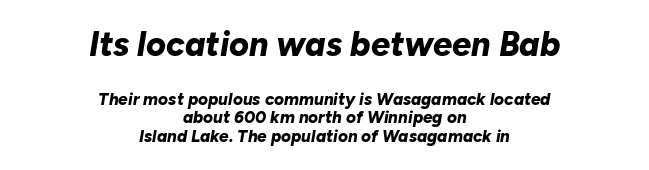
The image shows 34 px bold type, italic (leaning right); set centered, tight line spacing (1.1x), normal letter spacing, not underlined; the first (top) block is 2.0x larger; low stroke contrast and a medium x-height.
